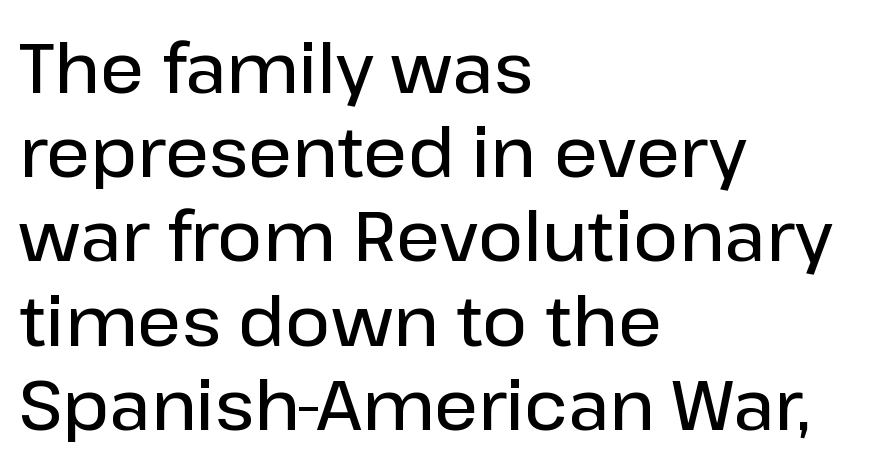
{"serif": "no", "italic": "no", "bold": "semi", "weight": "semibold", "width": "normal", "stroke_contrast": "low", "x_height": "medium", "monospaced": "no", "underline": "no", "align": "left", "line_spacing_ratio": 1.22, "letter_spacing": "normal", "letter_spacing_em": 0.0, "glyph_px": 69}
